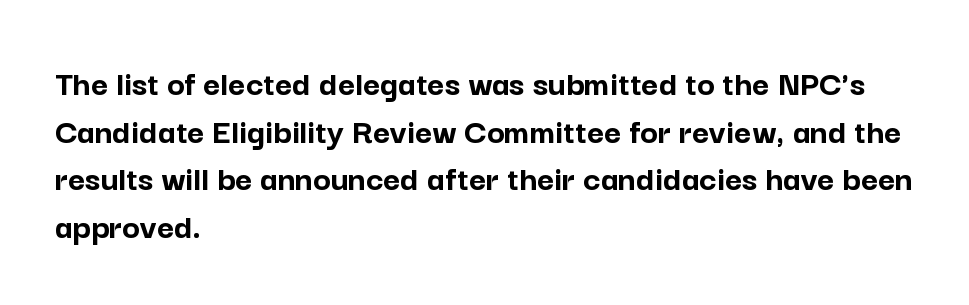
{"serif": "no", "italic": "no", "bold": "yes", "weight": "semibold", "width": "normal", "stroke_contrast": "low", "x_height": "medium", "monospaced": "no", "underline": "no", "align": "left", "line_spacing": "normal", "line_spacing_ratio": 1.29, "letter_spacing": "normal", "letter_spacing_em": 0.0, "glyph_px": 37}
